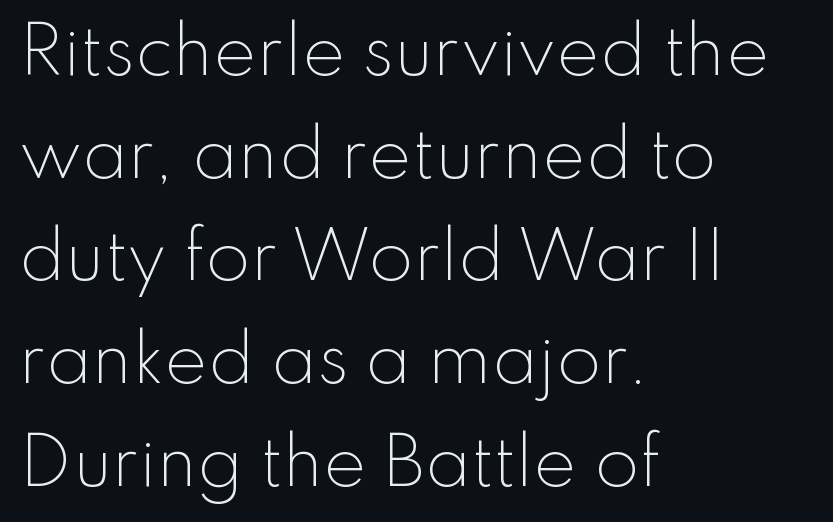
Q: Is the text bold? A: No.
Q: Is the text italic (slanted)? A: No, it is upright.
Q: Is the typeface a serif or a sans-serif typeface? A: Sans-serif.
Q: Is the text underlined? A: No.
Q: How is the paragraph aligned? A: Left-aligned.
Q: Is the spacing between letters normal or unusually wide? A: Normal.
Q: Is the spacing between lines tight, normal or loose? A: Normal.
Q: Width (condensed, normal, or wide)? A: Normal.
Q: Stroke contrast? A: Low.
Q: x-height? A: Small.
Q: Monospaced? A: No.
